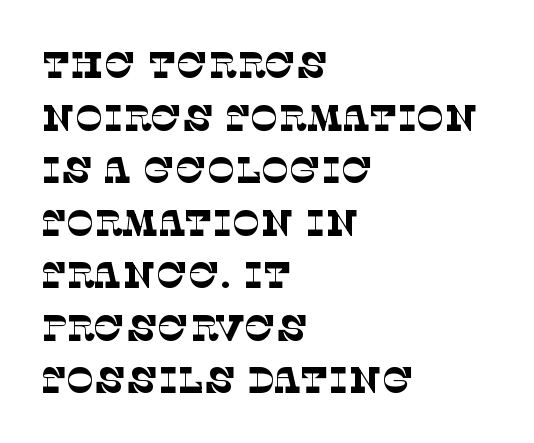
Each new line begins a customary step beneath the previous one. Each word holds together tightly as a unit, with standard inter-letter gaps. The rendering anchors every line to the left-hand side. Stems and bowls with no extra thickness — not bold.
